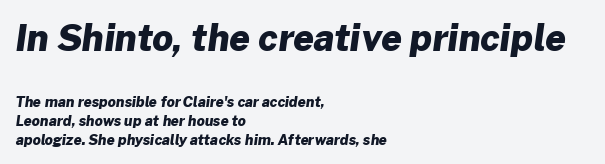
{"serif": "no", "bold": "yes", "weight": "heavy", "width": "normal", "stroke_contrast": "low", "x_height": "medium", "monospaced": "no", "underline": "no", "align": "left", "line_spacing": "normal", "line_spacing_ratio": 1.34, "letter_spacing": "normal", "letter_spacing_em": 0.0, "larger_block": "first", "size_ratio": 2.57, "glyph_px": 36}
